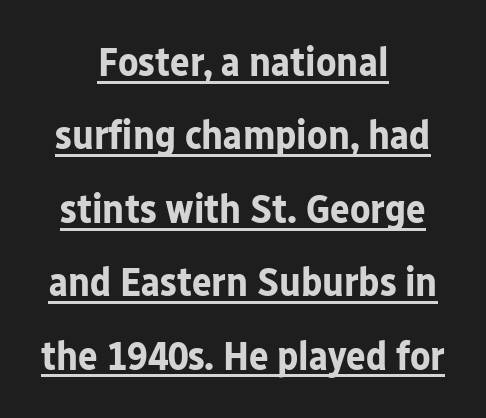
Q: Is the text bold? A: Yes.
Q: Is the text italic (slanted)? A: No, it is upright.
Q: Is the typeface a serif or a sans-serif typeface? A: Sans-serif.
Q: Is the text underlined? A: Yes.
Q: How is the paragraph aligned? A: Centered.
Q: Is the spacing between letters normal or unusually wide? A: Normal.
Q: Width (condensed, normal, or wide)? A: Normal.
Q: Stroke contrast? A: Low.
Q: x-height? A: Medium.
Q: Monospaced? A: No.
